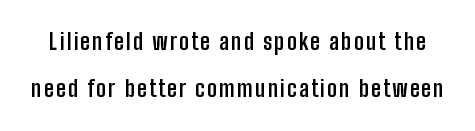
This is roman type, the default non-slanted kind. Caption: bold face, heavy strokes. Quick note: interline space is abundant. Quick note: underline off.
